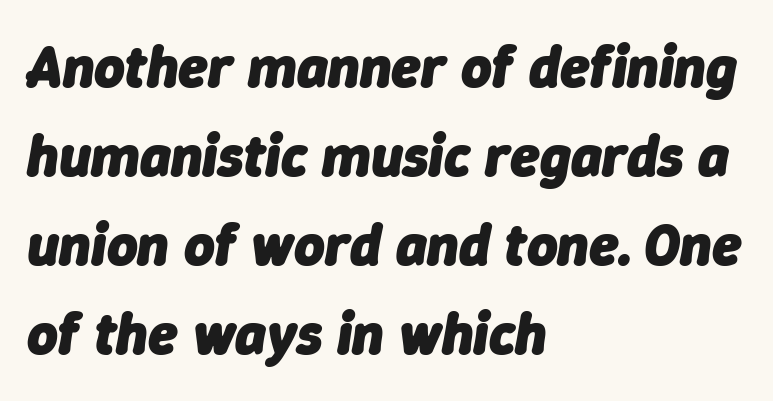
{"italic": "yes", "lean": "right", "slant_degrees": 9, "bold": "yes", "weight": "heavy", "width": "normal", "stroke_contrast": "low", "x_height": "medium", "monospaced": "no", "underline": "no", "align": "left", "line_spacing": "normal", "line_spacing_ratio": 1.51, "letter_spacing": "normal", "letter_spacing_em": 0.0, "glyph_px": 59}
